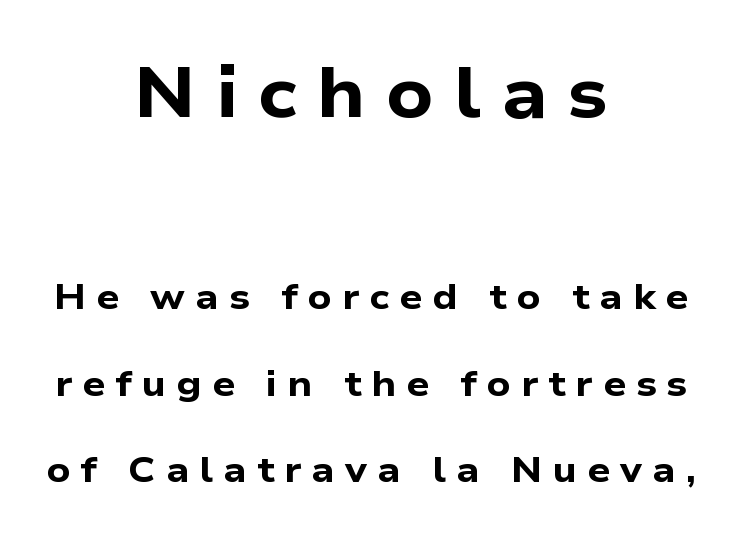
The image shows 71 px bold, wide sans-serif type; set centered, loose line spacing (2.4x), unusually wide letter spacing (+0.28 em), not underlined; the first (top) block is 1.97x larger; low stroke contrast and a medium x-height.
